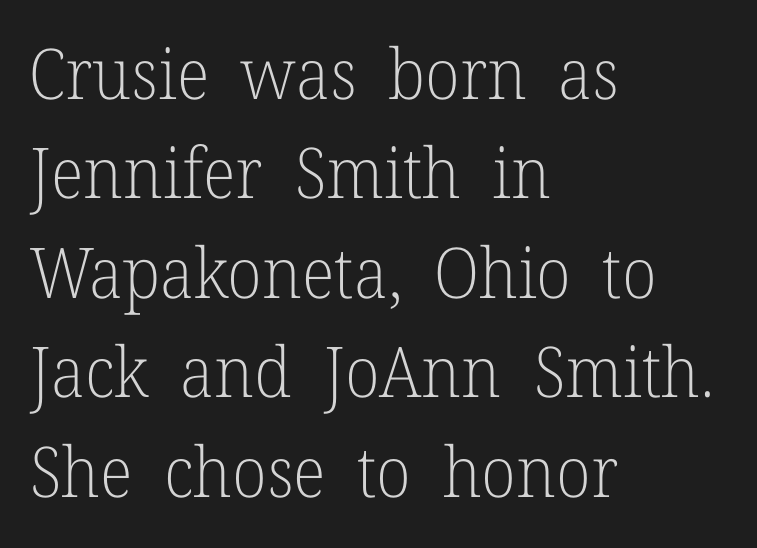
{"serif": "yes", "italic": "no", "bold": "no", "weight": "light", "width": "normal", "stroke_contrast": "low", "x_height": "medium", "monospaced": "no", "underline": "no", "align": "left", "line_spacing": "normal", "line_spacing_ratio": 1.42, "letter_spacing": "normal", "letter_spacing_em": 0.0, "glyph_px": 70}
